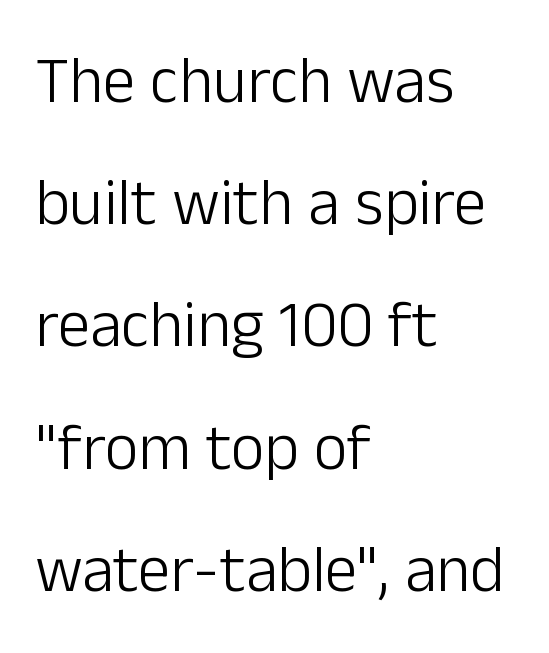
{"serif": "no", "italic": "no", "bold": "no", "weight": "light", "width": "normal", "stroke_contrast": "low", "x_height": "medium", "monospaced": "no", "underline": "no", "align": "left", "line_spacing_ratio": 1.88, "letter_spacing": "normal", "letter_spacing_em": 0.0, "glyph_px": 65}
